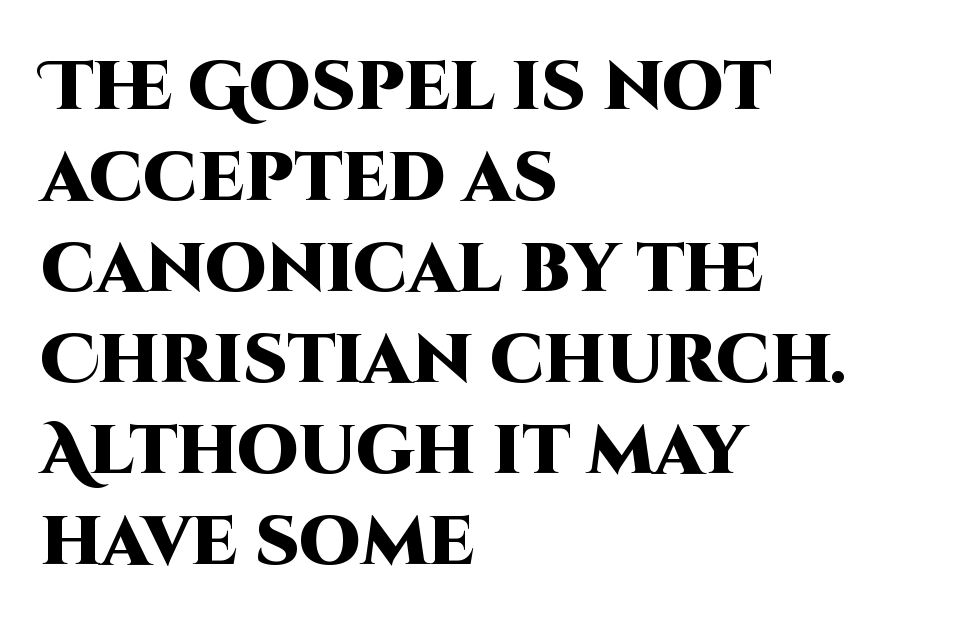
The image shows 69 px heavy sans-serif type, upright; set left-aligned, normal line spacing (1.32x), normal letter spacing, not underlined; high stroke contrast and a large x-height.
